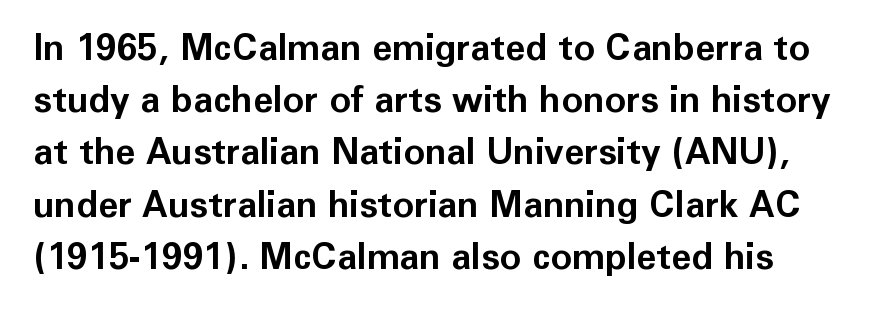
Q: Is the text bold? A: Yes.
Q: Is the text italic (slanted)? A: No, it is upright.
Q: Is the typeface a serif or a sans-serif typeface? A: Sans-serif.
Q: Is the text underlined? A: No.
Q: How is the paragraph aligned? A: Left-aligned.
Q: Is the spacing between letters normal or unusually wide? A: Normal.
Q: Is the spacing between lines tight, normal or loose? A: Normal.
Q: Width (condensed, normal, or wide)? A: Normal.
Q: Stroke contrast? A: Low.
Q: x-height? A: Medium.
Q: Monospaced? A: No.
